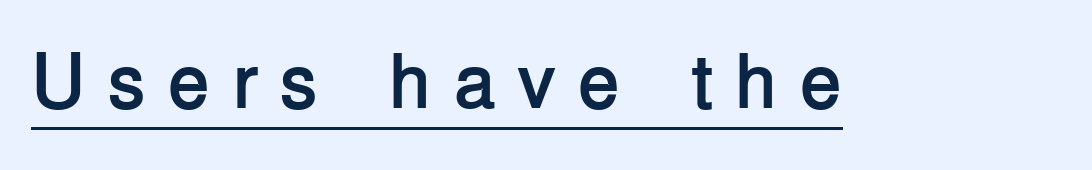
You could only call the tracking loose — the letters float apart. These lines are rendered in a variable-pitch font. The sample has been set heavy, in full bold. The passage shown is underscored from start to finish. The characters display no serif detailing; their extremities are plain.
